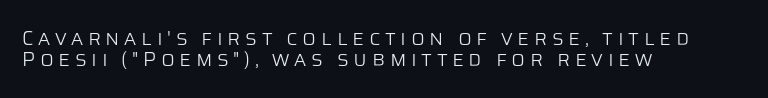
Characters remain perfectly vertical along every line. Each line starts at the same left margin while the right side varies. Caption: face not bold, strokes unweighted. Baseline-to-baseline distance is barely more than the letter height.
